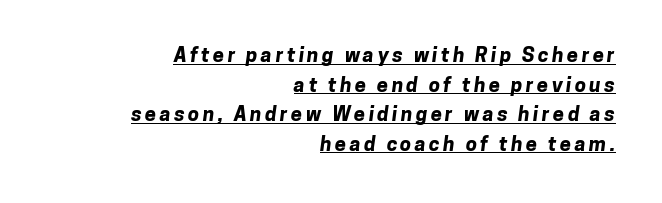
If you drew a ruler down the right edge, every line would touch it. The sample's only ornament is a line tracing under the words. The line-height multiplier appears to be the usual default. Heavy-handed strokes throughout: this text is bold.
